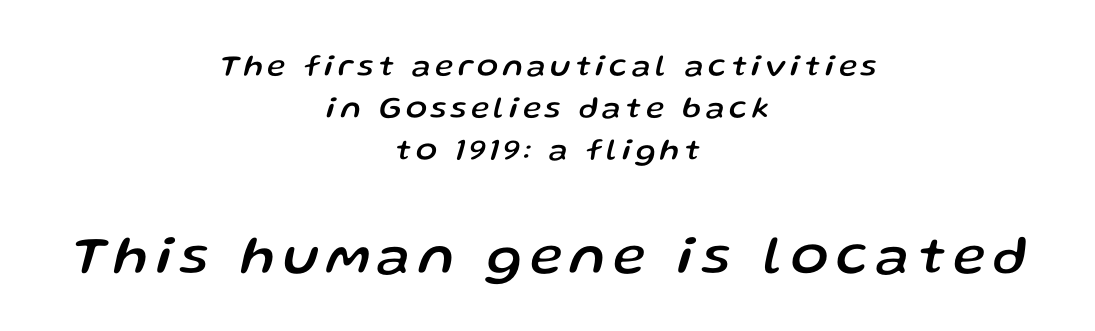
A typesetter would call this proportional, since set widths differ per character. Look at the glyph heights: the lower group is clearly the bigger setting. Summary of vertical rhythm: regular, with standard interline spacing. The space beneath each line is pristine and unruled. When letters slant like this, we call the style italic. The lines are quadded center.
